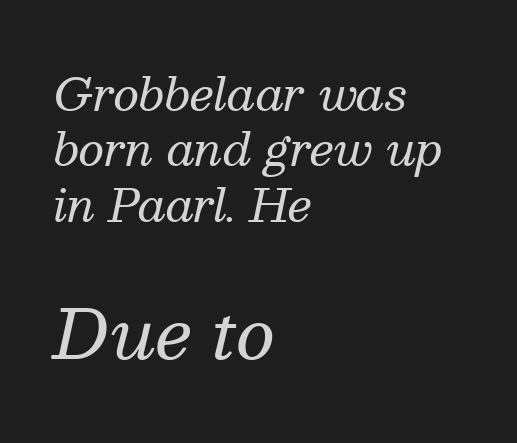
Bigger letters appear in the bottom chunk; the top chunk is reduced. Does the copy run flush right? No — it runs flush left. Does the type have serifs? Yes, each stem ends in a small foot. Look at the tracking — it's just the regular setting, nothing added. The typography opts for an oblique posture over an upright one. Stems and bowls with no extra thickness — not bold.
